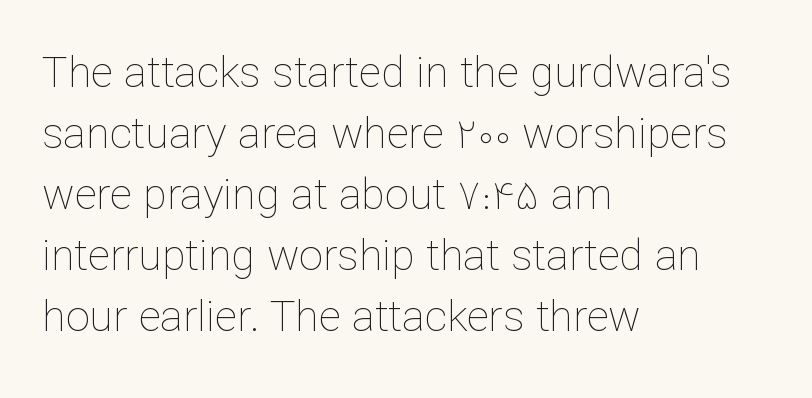
The image shows 43 px thin type, upright; set left-aligned, normal line spacing (1.42x), normal letter spacing, not underlined; low stroke contrast and a medium x-height.
